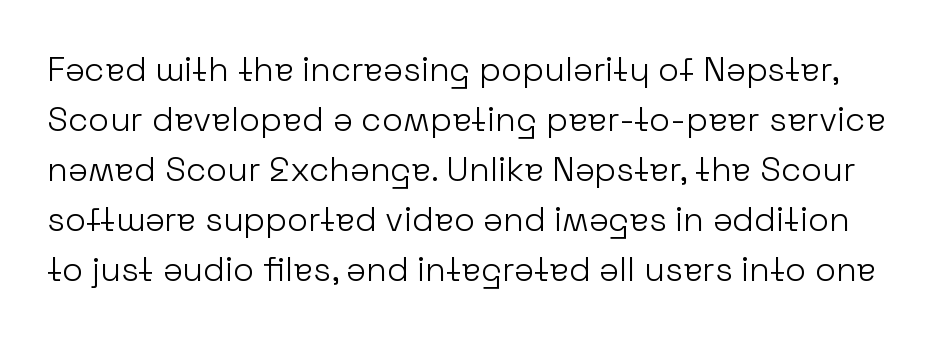
A typesetter would label this face a sans. Does the lettering tilt? It doesn't — this is upright. You could not count columns in this text — the font is proportionally spaced. Line spacing here is normal. The string is rendered with underlining switched off.
